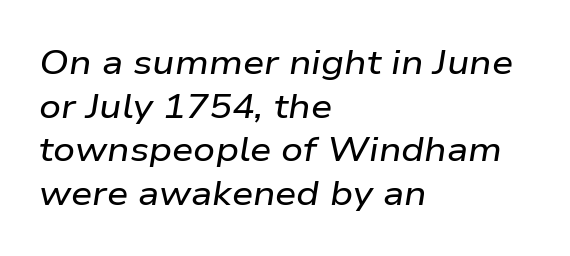
Q: Is the text italic (slanted)? A: Yes, it leans right by about 9 degrees.
Q: Is the text underlined? A: No.
Q: How is the paragraph aligned? A: Left-aligned.
Q: Is the spacing between letters normal or unusually wide? A: Normal.
Q: Is the spacing between lines tight, normal or loose? A: Normal.
Q: Width (condensed, normal, or wide)? A: Wide.
Q: Stroke contrast? A: Low.
Q: x-height? A: Medium.
Q: Monospaced? A: No.
